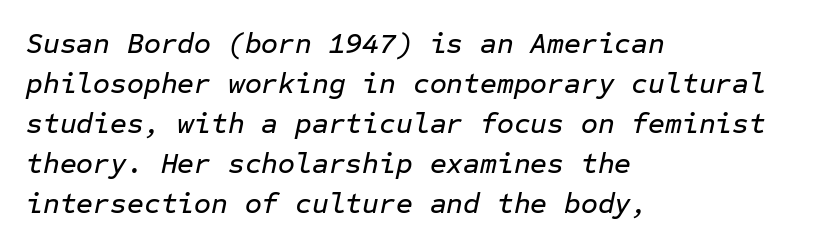
The image shows 29 px text type, italic (leaning right), monospaced; set left-aligned, normal line spacing (1.38x), normal letter spacing, not underlined; low stroke contrast and a medium x-height.
